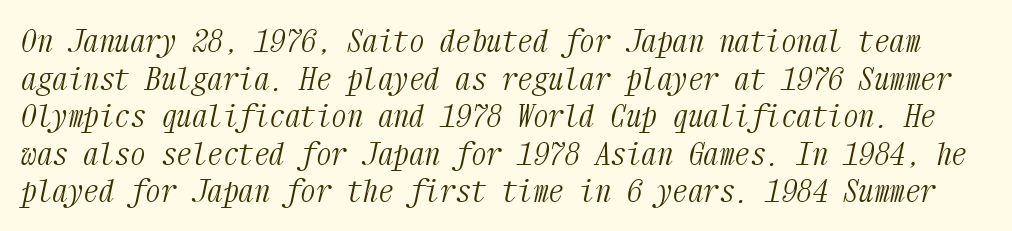
Q: Is the text bold? A: No.
Q: Is the text italic (slanted)? A: Yes, it leans right by about 12 degrees.
Q: Is the typeface a serif or a sans-serif typeface? A: Serif.
Q: Is the text underlined? A: No.
Q: Is the spacing between letters normal or unusually wide? A: Normal.
Q: Width (condensed, normal, or wide)? A: Condensed.
Q: Stroke contrast? A: Medium.
Q: x-height? A: Medium.
Q: Monospaced? A: Yes.
